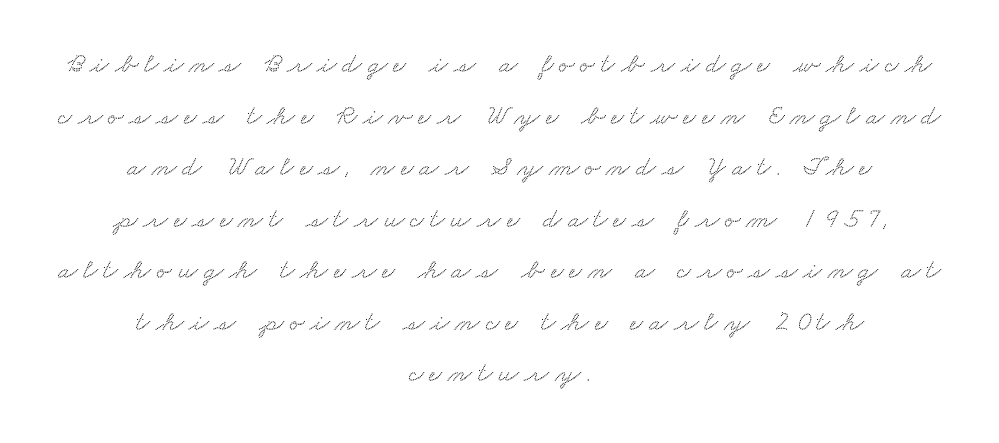
Q: Is the typeface a serif or a sans-serif typeface? A: Serif.
Q: Is the text underlined? A: No.
Q: How is the paragraph aligned? A: Centered.
Q: Is the spacing between letters normal or unusually wide? A: Unusually wide.
Q: Width (condensed, normal, or wide)? A: Wide.
Q: Stroke contrast? A: Medium.
Q: x-height? A: Small.
Q: Monospaced? A: No.
